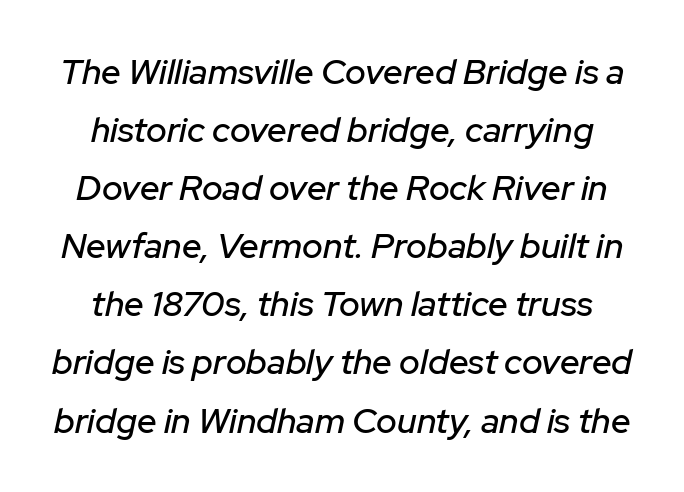
The typography opts for an oblique posture over an upright one. Notice how descenders clear the ascenders below comfortably — that's standard leading. A bare baseline throughout the passage. In terms of letterspacing, this is plain default setting. The letters advance in unequal steps, a hallmark of proportional type.
